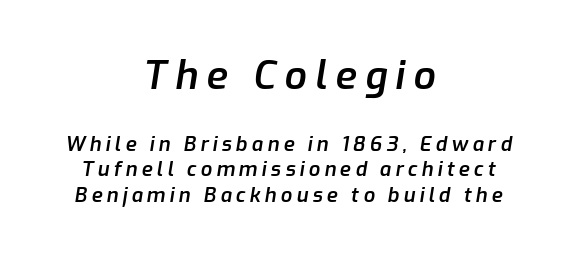
The image shows 39 px semibold type, italic (leaning right); set centered, normal line spacing (1.27x), unusually wide letter spacing (+0.21 em), not underlined; the first (top) block is 1.95x larger; low stroke contrast and a medium x-height.
